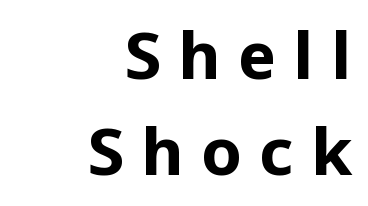
Q: Is the text bold? A: Yes.
Q: Is the text italic (slanted)? A: No, it is upright.
Q: Is the typeface a serif or a sans-serif typeface? A: Sans-serif.
Q: Is the text underlined? A: No.
Q: How is the paragraph aligned? A: Right-aligned.
Q: Is the spacing between letters normal or unusually wide? A: Unusually wide.
Q: Is the spacing between lines tight, normal or loose? A: Normal.
Q: Width (condensed, normal, or wide)? A: Normal.
Q: Stroke contrast? A: Low.
Q: x-height? A: Medium.
Q: Monospaced? A: No.
